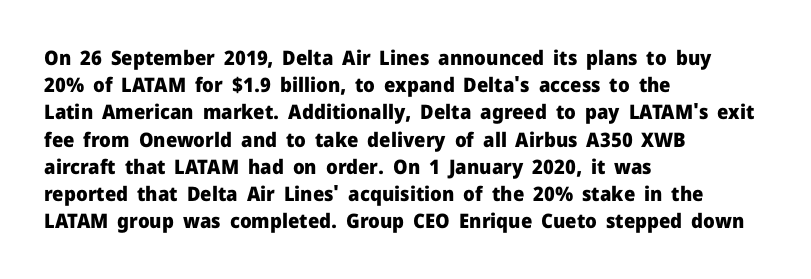
The image shows 20 px bold type, upright; set left-aligned, normal line spacing (1.36x), normal letter spacing, not underlined.
